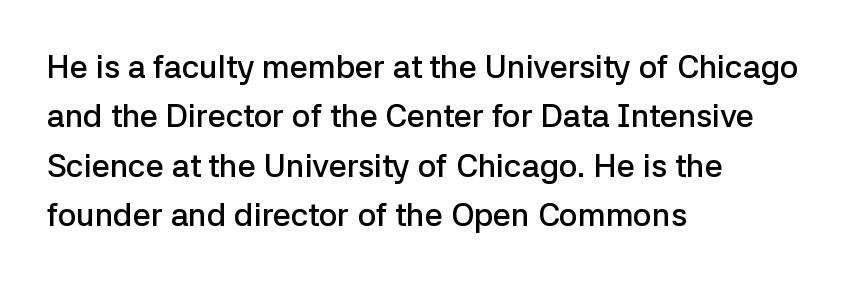
{"serif": "no", "italic": "no", "bold": "semi", "weight": "semibold", "width": "normal", "stroke_contrast": "low", "x_height": "medium", "monospaced": "no", "underline": "no", "align": "left", "line_spacing": "normal", "line_spacing_ratio": 1.54, "letter_spacing": "normal", "letter_spacing_em": 0.0, "glyph_px": 32}
